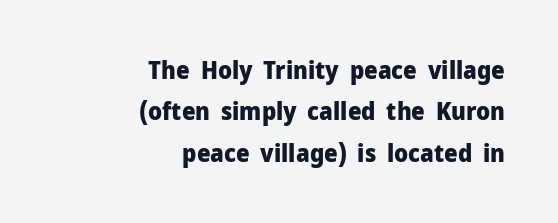
The image shows 24 px bold type, upright; set right-aligned, line spacing 1.72x, normal letter spacing, not underlined.
